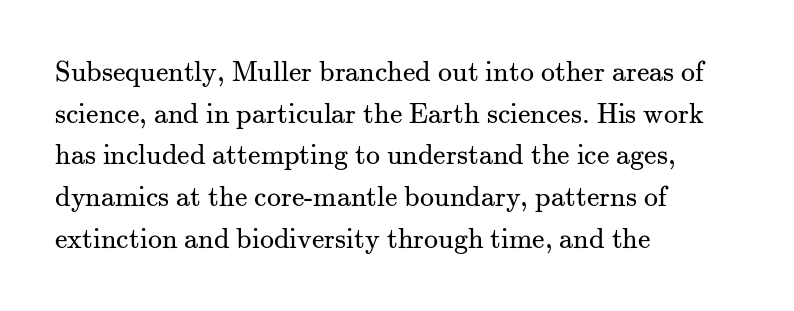
{"serif": "yes", "italic": "no", "bold": "no", "weight": "regular", "width": "normal", "stroke_contrast": "medium", "x_height": "small", "monospaced": "no", "underline": "no", "align": "left", "line_spacing": "normal", "line_spacing_ratio": 1.49, "letter_spacing": "normal", "letter_spacing_em": 0.0, "glyph_px": 28}
